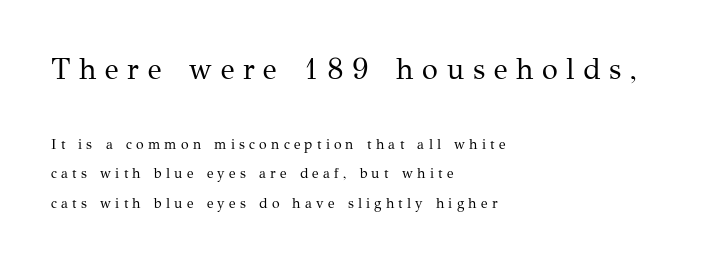
Q: Is the text bold? A: No.
Q: Is the text italic (slanted)? A: No, it is upright.
Q: Is the typeface a serif or a sans-serif typeface? A: Serif.
Q: Is the text underlined? A: No.
Q: How is the paragraph aligned? A: Left-aligned.
Q: Is the spacing between letters normal or unusually wide? A: Unusually wide.
Q: Is the spacing between lines tight, normal or loose? A: Loose.
Q: Which block of text is set in a larger size, the first (top) or the second (bottom)? A: The first (top) one.
Q: Width (condensed, normal, or wide)? A: Normal.
Q: Stroke contrast? A: Medium.
Q: x-height? A: Medium.
Q: Monospaced? A: No.
